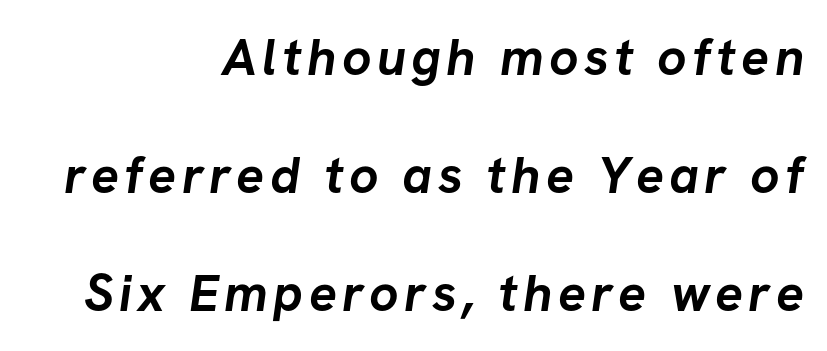
The image shows 52 px semibold sans-serif type; set right-aligned, loose line spacing (2.27x), not underlined; low stroke contrast and a medium x-height.
